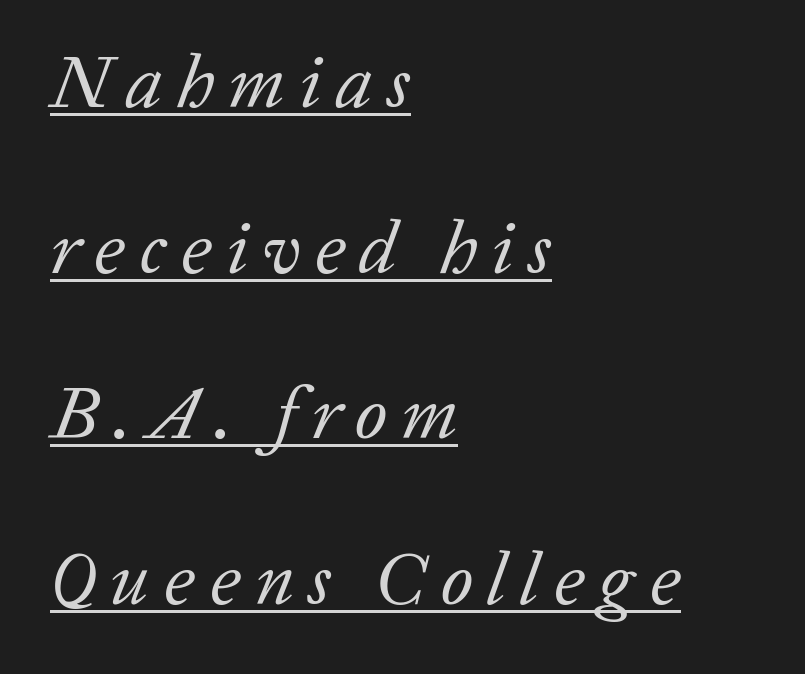
The image shows 75 px regular-weight serif type, italic (leaning right); set left-aligned, loose line spacing (2.21x), underlined; low stroke contrast and a medium x-height.
